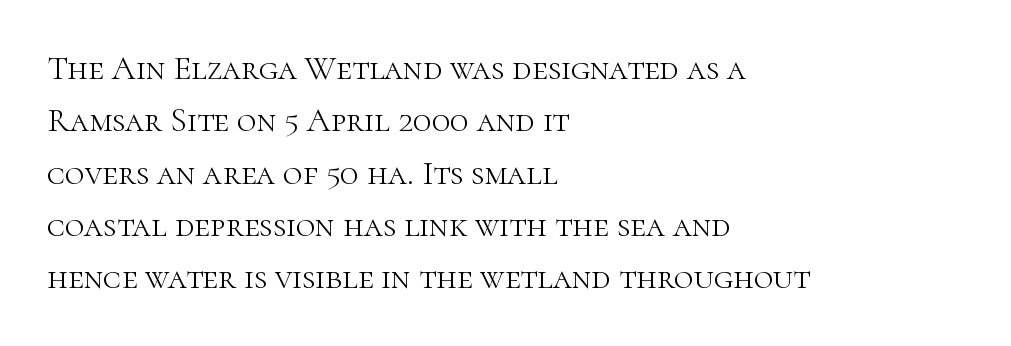
Look at the tracking — it's just the regular setting, nothing added. Left-aligned paragraph, ragged on the right. Old-style or modern, the face here clearly has serifs. Italic? Not at all — the glyphs are vertical. Ink coverage per letter is moderate at most. This sample has the flowing, uneven cadence of proportional lettering.
